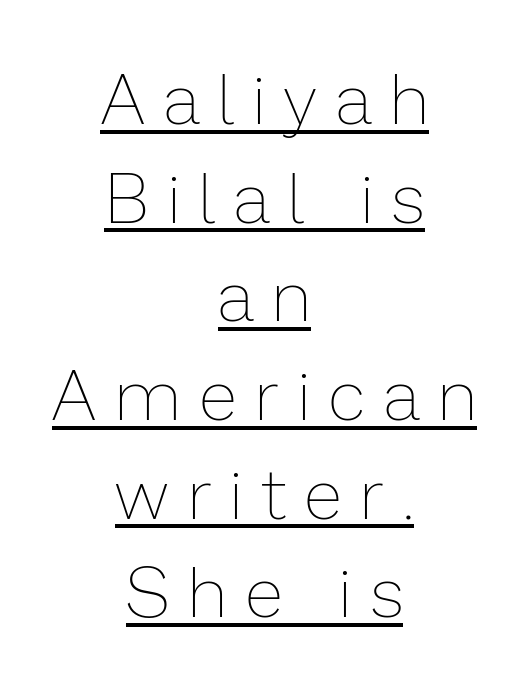
{"italic": "no", "bold": "no", "weight": "thin", "width": "normal", "stroke_contrast": "low", "x_height": "medium", "monospaced": "no", "underline": "yes", "align": "center", "line_spacing": "normal", "line_spacing_ratio": 1.41, "letter_spacing": "wide", "letter_spacing_em": 0.28, "glyph_px": 70}
